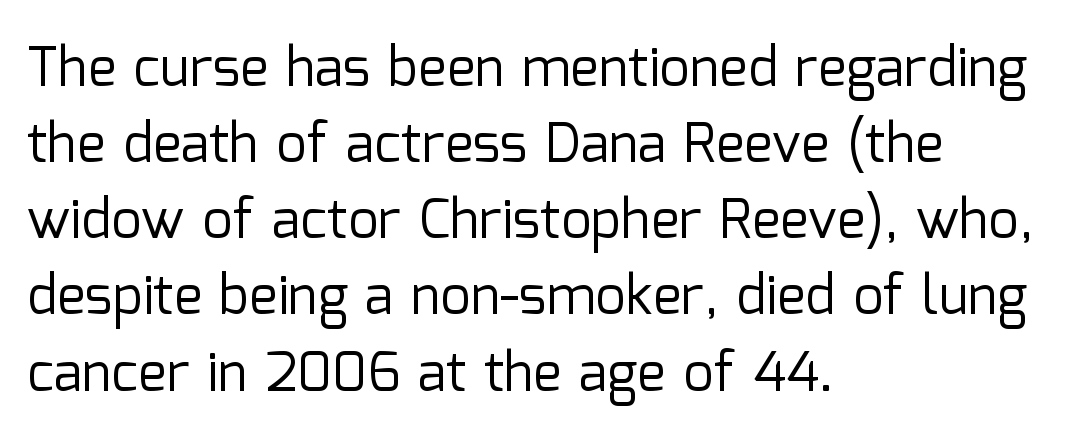
Q: Is the text bold? A: No.
Q: Is the text italic (slanted)? A: No, it is upright.
Q: Is the typeface a serif or a sans-serif typeface? A: Sans-serif.
Q: Is the text underlined? A: No.
Q: How is the paragraph aligned? A: Left-aligned.
Q: Is the spacing between letters normal or unusually wide? A: Normal.
Q: Is the spacing between lines tight, normal or loose? A: Normal.
Q: Width (condensed, normal, or wide)? A: Normal.
Q: Stroke contrast? A: Low.
Q: x-height? A: Medium.
Q: Monospaced? A: No.
